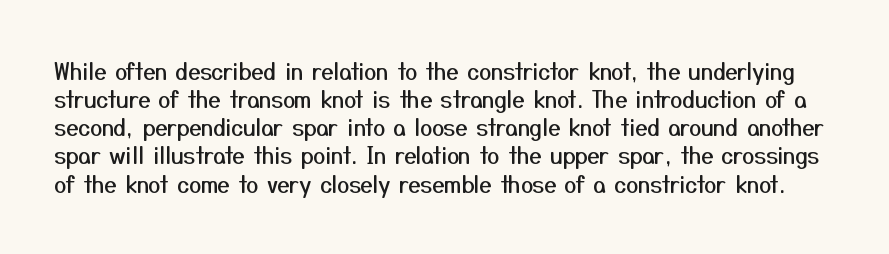
The image shows 22 px text type, upright; set normal line spacing (1.28x), normal letter spacing, not underlined.
